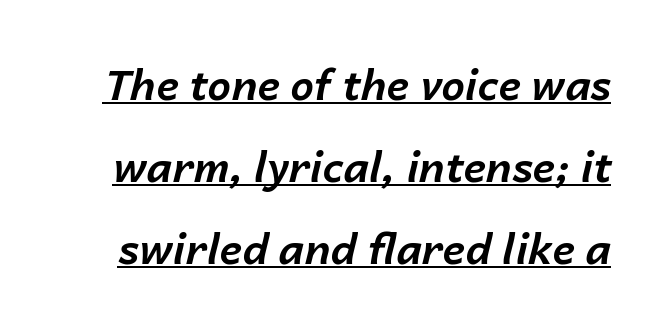
Q: Is the text bold? A: Yes.
Q: Is the text italic (slanted)? A: Yes, it leans right by about 14 degrees.
Q: Is the text underlined? A: Yes.
Q: Is the spacing between letters normal or unusually wide? A: Normal.
Q: Is the spacing between lines tight, normal or loose? A: Loose.
Q: Width (condensed, normal, or wide)? A: Normal.
Q: Stroke contrast? A: Low.
Q: x-height? A: Medium.
Q: Monospaced? A: No.
